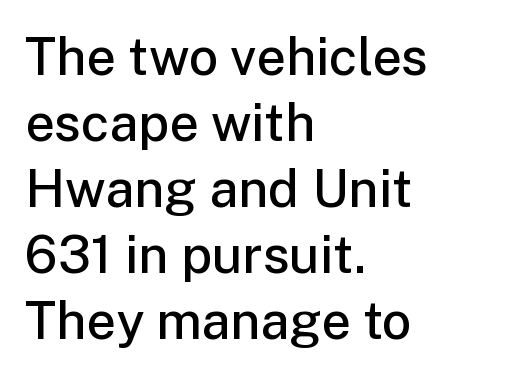
The passage shown is semibold, sitting just below true bold. Unlike italic type, these characters show no tilt at all. Notice how descenders clear the ascenders below comfortably — that's standard leading. Serif or sans? Sans — the stroke terminals are bare. A student would call this left alignment; a typographer would say flush left, rag right. The gaps between neighbouring characters are ordinary and unremarkable.
